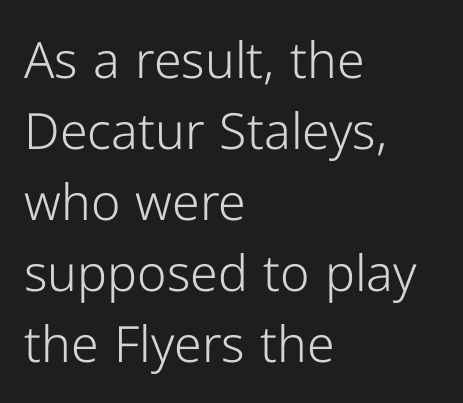
The image shows 50 px light sans-serif type, upright; set left-aligned, normal line spacing (1.42x), normal letter spacing, not underlined; low stroke contrast and a medium x-height.
